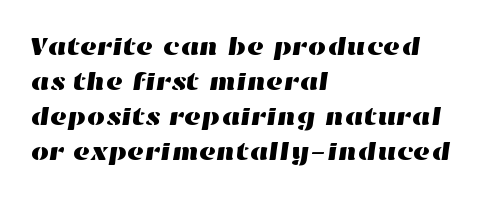
The image shows 26 px text type; set left-aligned, normal line spacing (1.35x), normal letter spacing, not underlined.
